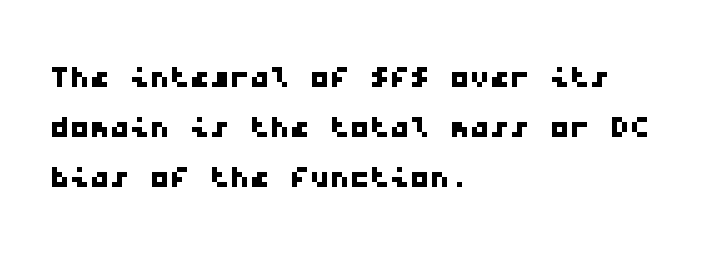
The image shows 40 px wide sans-serif type, monospaced; set left-aligned, normal line spacing (1.25x), normal letter spacing, not underlined; low stroke contrast and a medium x-height.
